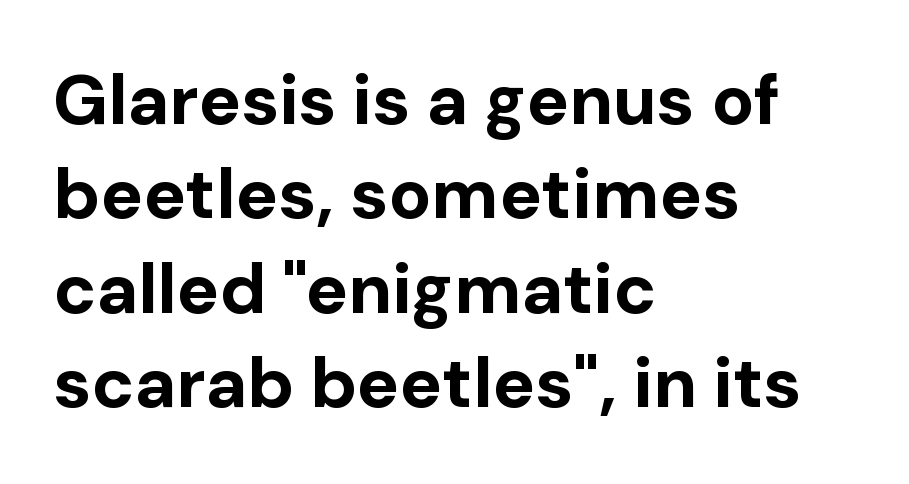
{"serif": "no", "italic": "no", "bold": "yes", "weight": "bold", "width": "normal", "stroke_contrast": "low", "x_height": "medium", "monospaced": "no", "underline": "no", "align": "left", "line_spacing": "normal", "line_spacing_ratio": 1.33, "letter_spacing": "normal", "letter_spacing_em": 0.0, "glyph_px": 71}
